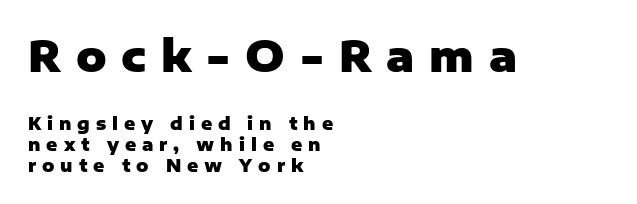
Reading top to bottom, the characters get smaller at the block break. Are there feet on the stems? There aren't — it's a sans. The passage shown has open, widely tracked lettering throughout. Stroke thickness is high; the sample reads as a true bold. The letters advance in unequal steps, a hallmark of proportional type.
